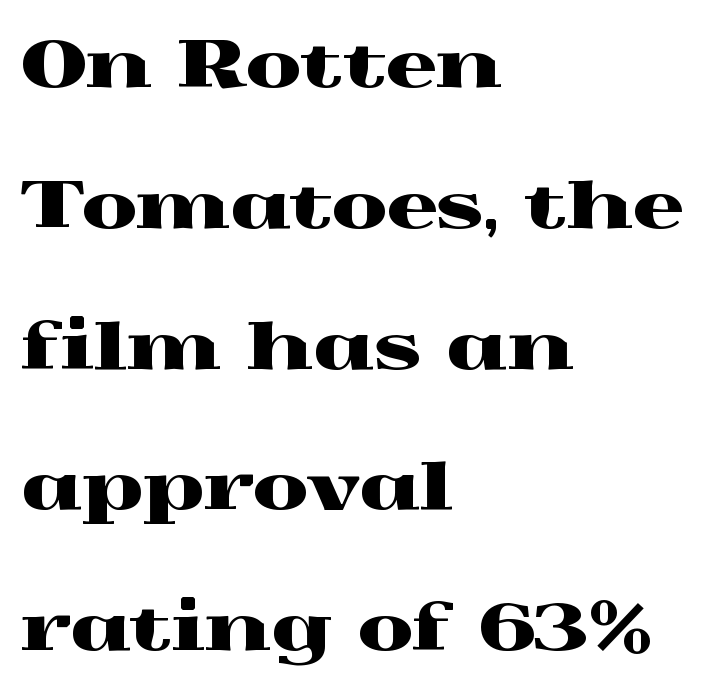
The letters sit at their default tracking, neither squeezed nor spread. Clear beneath every line of the passage. Examine the stroke ends and you'll spot serifs. Compared with typical paragraphs, the rows here are farther apart. Varying glyph widths throughout — classic text-font behaviour. Designer's note — italics off, roman on.
